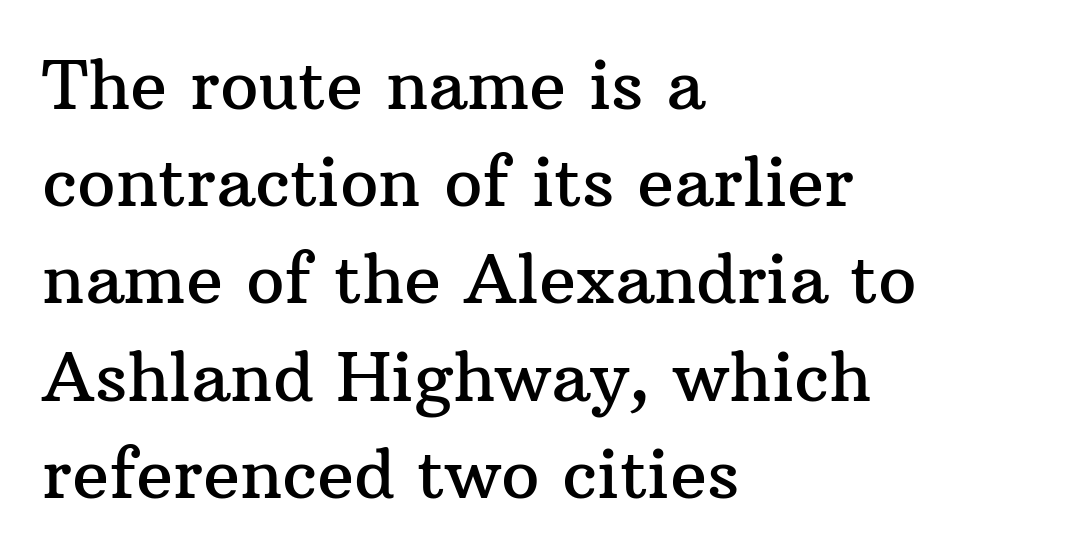
The text was rendered using a seriffed face with decorative stroke endings. Horizontal bands of white between lines are of average thickness. You could not count columns in this text — the font is proportionally spaced. Quick note: not italic, upright. Horizontally, the lines are justified to the leading edge only. Inter-character spacing is left at the font's built-in metrics.
